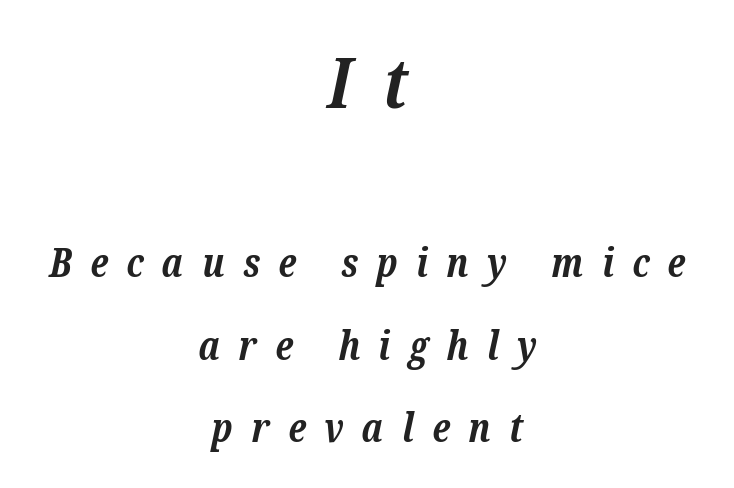
The image shows 70 px bold serif type, italic (leaning right); set centered, loose line spacing (2.07x), unusually wide letter spacing (+0.46 em), not underlined; the first (top) block is 1.75x larger; low stroke contrast and a medium x-height.
